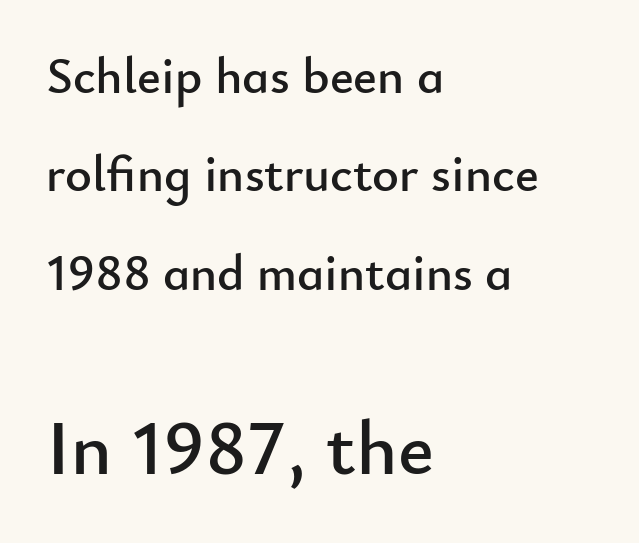
Q: Is the text italic (slanted)? A: No, it is upright.
Q: Is the typeface a serif or a sans-serif typeface? A: Sans-serif.
Q: Is the text underlined? A: No.
Q: How is the paragraph aligned? A: Left-aligned.
Q: Is the spacing between letters normal or unusually wide? A: Normal.
Q: Is the spacing between lines tight, normal or loose? A: Loose.
Q: Which block of text is set in a larger size, the first (top) or the second (bottom)? A: The second (bottom) one.
Q: Width (condensed, normal, or wide)? A: Normal.
Q: Stroke contrast? A: Low.
Q: x-height? A: Small.
Q: Monospaced? A: No.
